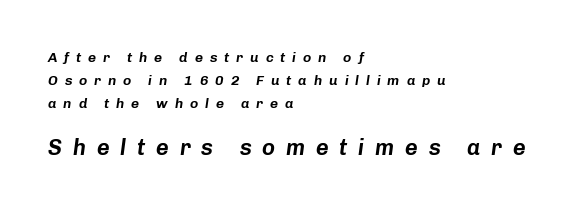
{"italic": "yes", "lean": "right", "slant_degrees": 8, "underline": "no", "align": "left", "line_spacing": "normal", "line_spacing_ratio": 1.63, "letter_spacing": "wide", "letter_spacing_em": 0.49, "larger_block": "second", "size_ratio": 1.57, "glyph_px": 22}
